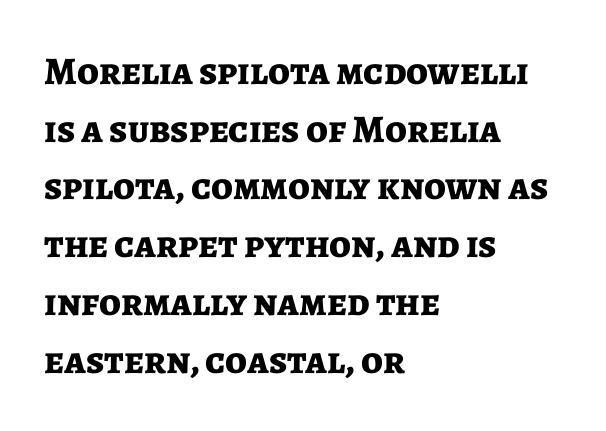
Q: Is the text bold? A: Yes.
Q: Is the text italic (slanted)? A: No, it is upright.
Q: Is the typeface a serif or a sans-serif typeface? A: Sans-serif.
Q: Is the text underlined? A: No.
Q: How is the paragraph aligned? A: Left-aligned.
Q: Is the spacing between letters normal or unusually wide? A: Normal.
Q: Is the spacing between lines tight, normal or loose? A: Normal.
Q: Width (condensed, normal, or wide)? A: Normal.
Q: Stroke contrast? A: Low.
Q: x-height? A: Medium.
Q: Monospaced? A: No.
